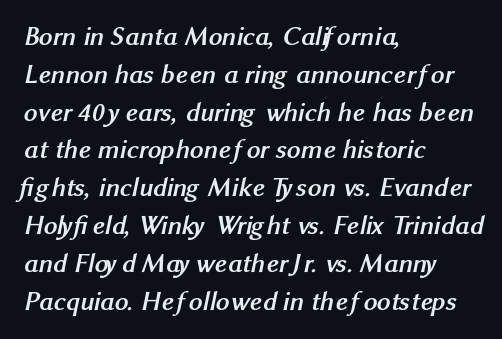
Which margin do the lines hug? The left one — the right edge is uneven. No word sits above an underline. The rendering keeps characters at their native spacing. Its strokes are broad and dark, the hallmark of bold type. One glance says typical: line gaps are just what's usual.
